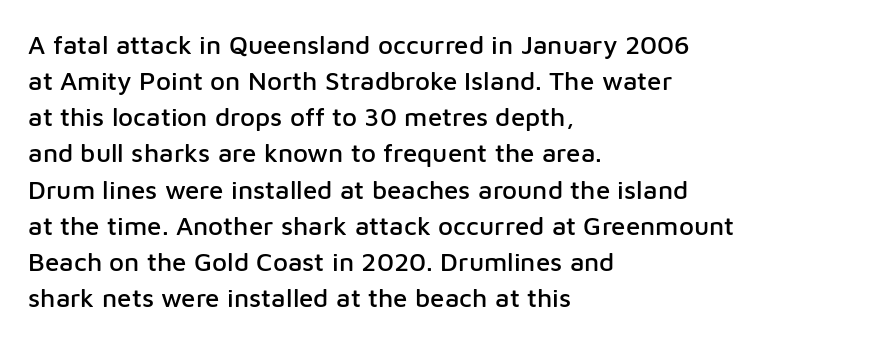
A typesetter would mark this as roman, not italic. Every row of glyphs begins at an identical x-position on the left. Descenders are the only things crossing below the line. Horizontal bands of white between lines are of average thickness.
